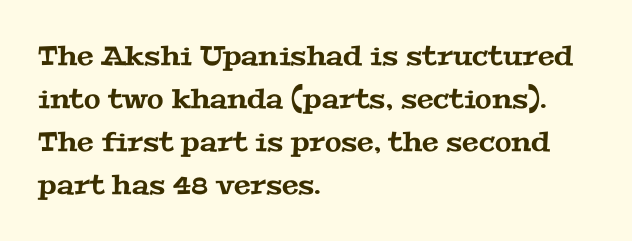
Q: Is the text underlined? A: No.
Q: How is the paragraph aligned? A: Left-aligned.
Q: Is the spacing between letters normal or unusually wide? A: Normal.
Q: Is the spacing between lines tight, normal or loose? A: Normal.
